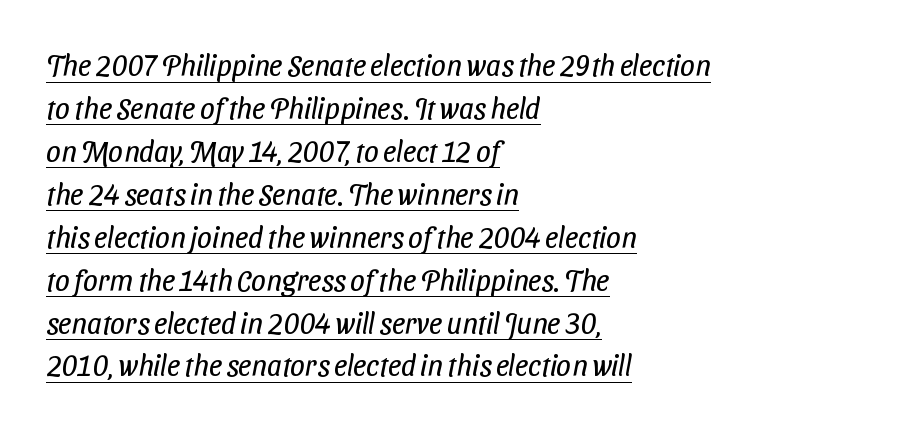
The image shows 29 px regular-weight, condensed sans-serif type; set left-aligned, normal line spacing (1.48x), normal letter spacing, underlined; low stroke contrast and a medium x-height.
